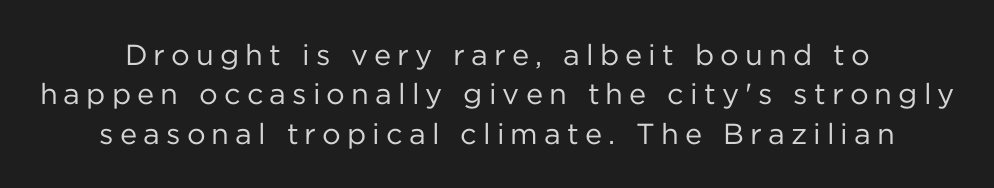
The image shows 29 px regular-weight sans-serif type, upright; set normal line spacing (1.36x), unusually wide letter spacing (+0.21 em), not underlined; low stroke contrast and a medium x-height.
